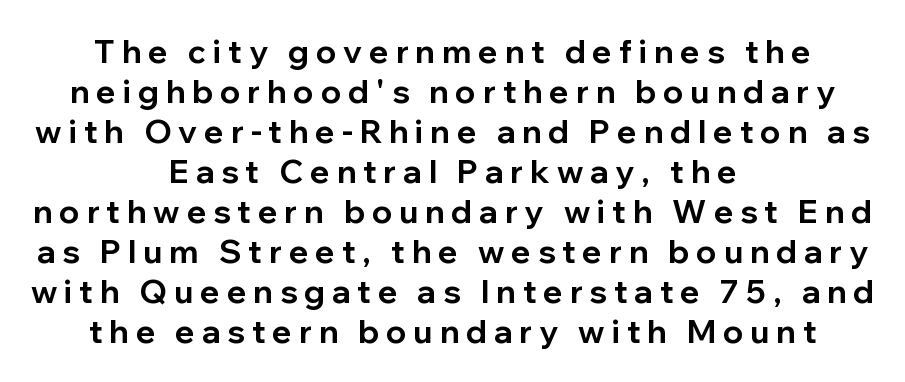
The designer went with a sans here, leaving each stem footless. Caption: bold face, heavy strokes. Letters rest on an invisible, unmarked baseline. One-word summary of the alignment: center.
